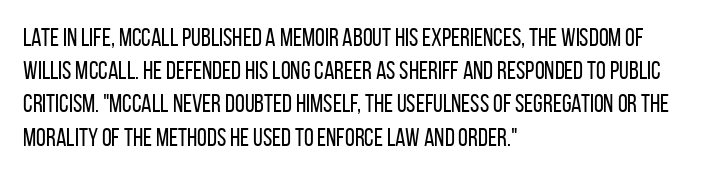
These lines sit exactly where default settings would place them. Decoration check: the copy has no underline. The typeface has the unassuming heft of standard copy or less. Horizontal alignment here is leftward, the default for most running prose.
